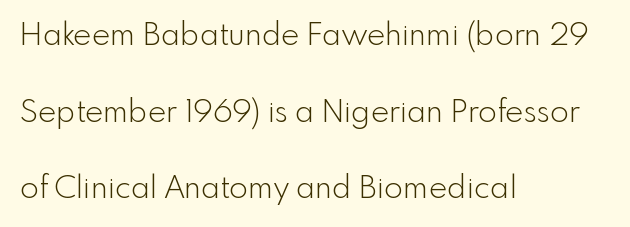
{"serif": "no", "italic": "no", "bold": "no", "weight": "light", "width": "normal", "x_height": "small", "monospaced": "no", "underline": "no", "align": "left", "line_spacing": "loose", "line_spacing_ratio": 2.47, "letter_spacing": "normal", "letter_spacing_em": 0.0, "glyph_px": 31}
